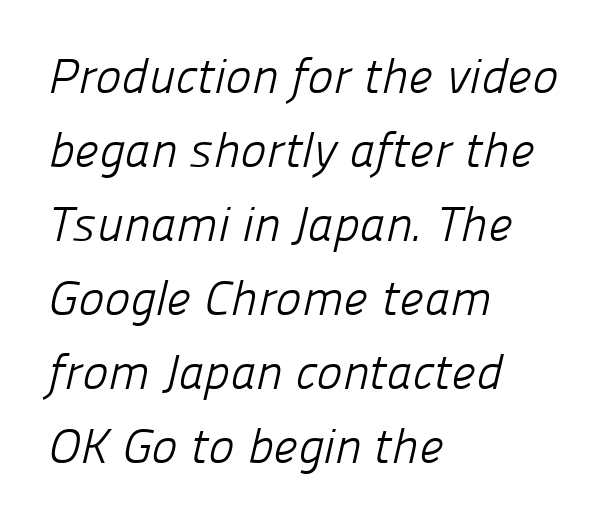
Q: Is the text bold? A: No.
Q: Is the typeface a serif or a sans-serif typeface? A: Sans-serif.
Q: Is the text underlined? A: No.
Q: How is the paragraph aligned? A: Left-aligned.
Q: Is the spacing between letters normal or unusually wide? A: Normal.
Q: Is the spacing between lines tight, normal or loose? A: Normal.
Q: Width (condensed, normal, or wide)? A: Normal.
Q: Stroke contrast? A: Low.
Q: x-height? A: Medium.
Q: Monospaced? A: No.
